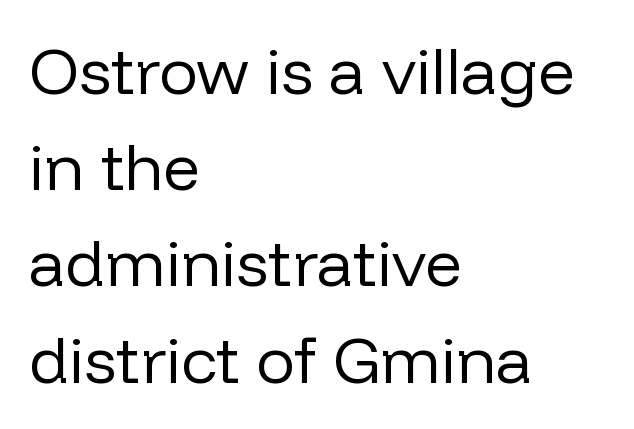
The image shows 65 px regular-weight sans-serif type, upright; set left-aligned, normal line spacing (1.48x), normal letter spacing, not underlined; low stroke contrast and a medium x-height.
